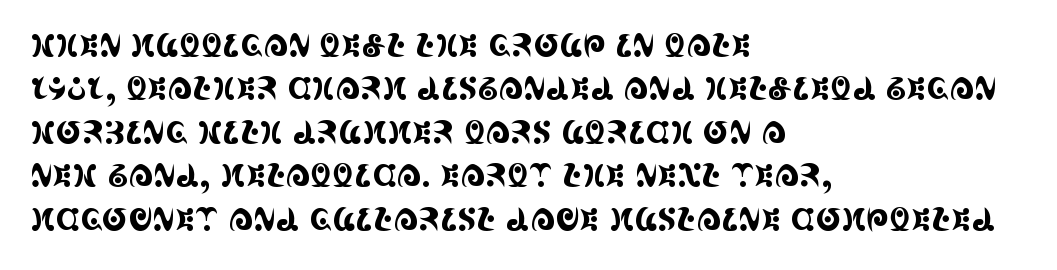
The image shows 31 px condensed serif type, upright; set left-aligned, normal line spacing (1.4x), normal letter spacing, not underlined; a large x-height.
